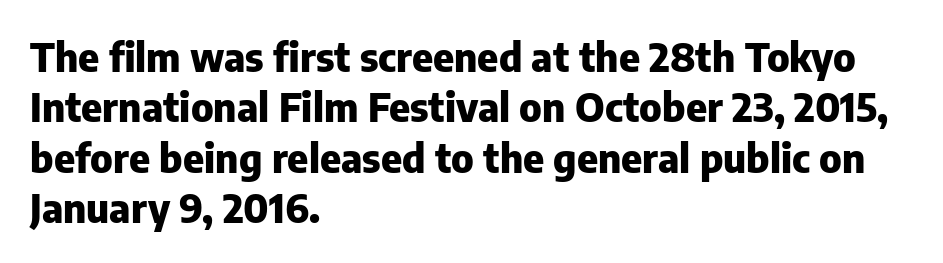
{"serif": "no", "italic": "no", "bold": "yes", "weight": "heavy", "width": "normal", "stroke_contrast": "low", "x_height": "medium", "monospaced": "no", "underline": "no", "align": "left", "line_spacing": "normal", "line_spacing_ratio": 1.26, "letter_spacing": "normal", "letter_spacing_em": 0.0, "glyph_px": 40}
